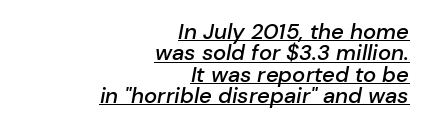
The image shows 22 px text type, italic (leaning right); set right-aligned, tight line spacing (0.97x), normal letter spacing, underlined.
